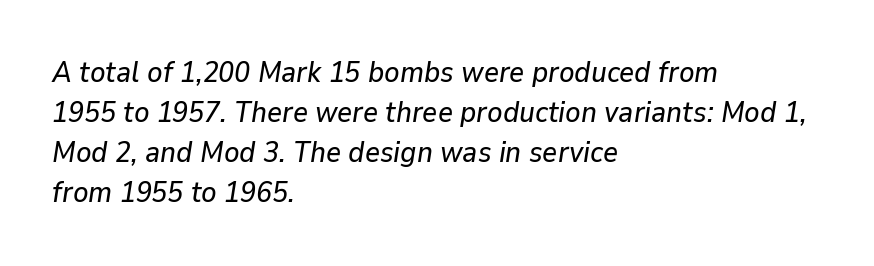
The image shows 29 px text type, italic (leaning right); set left-aligned, normal line spacing (1.38x), normal letter spacing, not underlined; low stroke contrast and a medium x-height.
